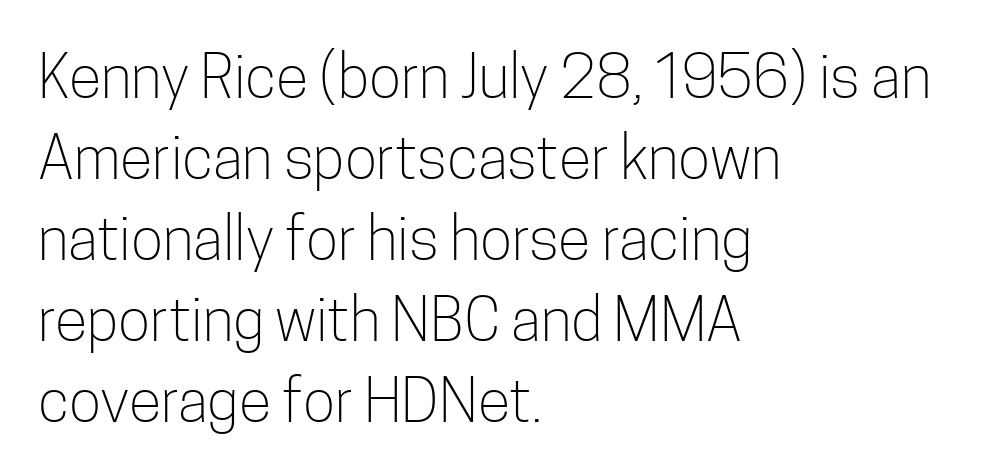
{"serif": "no", "italic": "no", "bold": "no", "weight": "light", "width": "condensed", "stroke_contrast": "low", "x_height": "medium", "monospaced": "no", "underline": "no", "align": "left", "line_spacing": "normal", "line_spacing_ratio": 1.35, "letter_spacing": "normal", "letter_spacing_em": 0.0, "glyph_px": 60}
